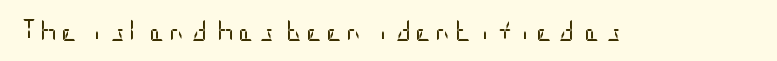
{"italic": "no", "bold": "no", "underline": "no", "glyph_px": 21}
